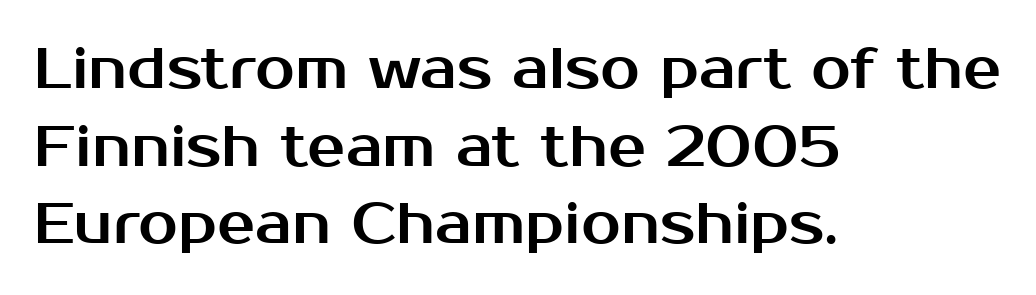
The type is set solid horizontally, with unmodified tracking. Unlike italic type, these characters show no tilt at all. You could not count columns in this text — the font is proportionally spaced. Left-aligned paragraph, ragged on the right.
